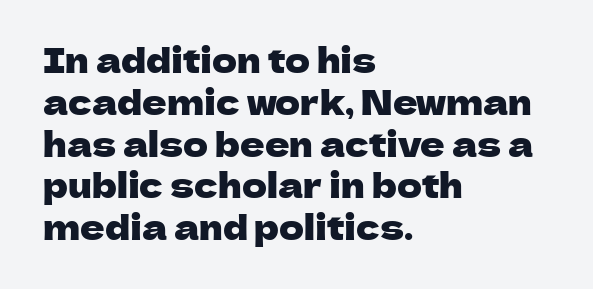
{"serif": "no", "italic": "no", "width": "normal", "stroke_contrast": "low", "x_height": "medium", "monospaced": "no", "underline": "no", "align": "left", "line_spacing_ratio": 1.23, "letter_spacing": "normal", "letter_spacing_em": 0.0, "glyph_px": 34}
